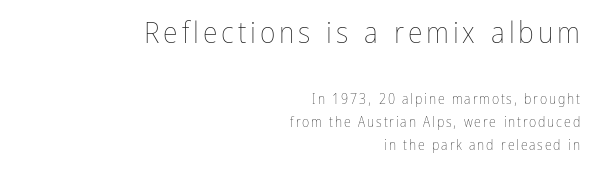
Q: Is the text bold? A: No.
Q: Is the text italic (slanted)? A: No, it is upright.
Q: Is the text underlined? A: No.
Q: How is the paragraph aligned? A: Right-aligned.
Q: Is the spacing between lines tight, normal or loose? A: Normal.
Q: Which block of text is set in a larger size, the first (top) or the second (bottom)? A: The first (top) one.
Q: Width (condensed, normal, or wide)? A: Condensed.
Q: Stroke contrast? A: Low.
Q: x-height? A: Medium.
Q: Monospaced? A: No.
